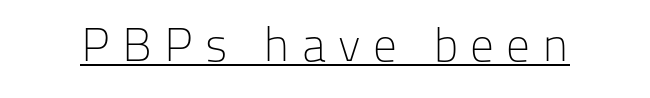
{"serif": "no", "italic": "no", "bold": "no", "weight": "light", "width": "normal", "stroke_contrast": "low", "x_height": "medium", "monospaced": "no", "underline": "yes", "letter_spacing": "wide", "letter_spacing_em": 0.26, "glyph_px": 47}
